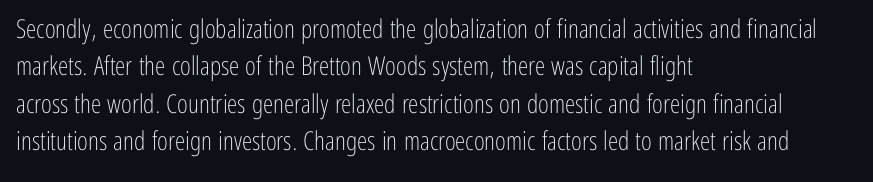
Q: Is the text bold? A: No.
Q: Is the text italic (slanted)? A: No, it is upright.
Q: Is the text underlined? A: No.
Q: How is the paragraph aligned? A: Left-aligned.
Q: Is the spacing between letters normal or unusually wide? A: Normal.
Q: Is the spacing between lines tight, normal or loose? A: Normal.
